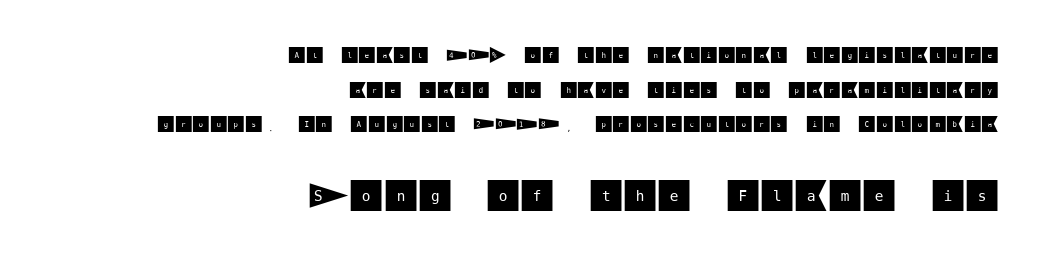
{"serif": "no", "italic": "no", "width": "normal", "stroke_contrast": "medium", "x_height": "large", "underline": "no", "align": "right", "line_spacing": "loose", "line_spacing_ratio": 1.93, "letter_spacing": "normal", "letter_spacing_em": 0.0, "larger_block": "second", "size_ratio": 1.94, "glyph_px": 35}
